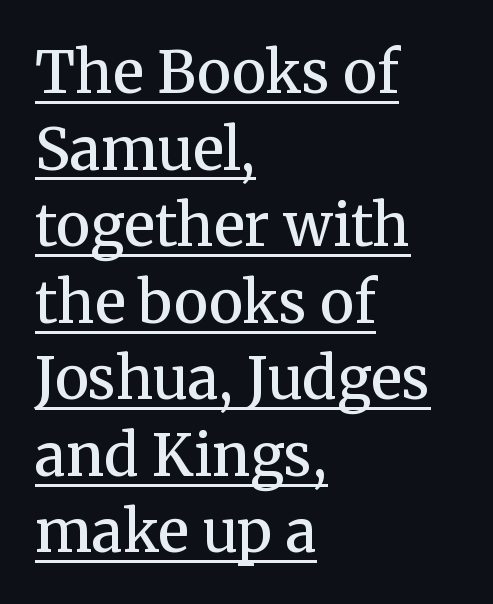
Q: Is the text bold? A: Semi-bold.
Q: Is the text italic (slanted)? A: No, it is upright.
Q: Is the typeface a serif or a sans-serif typeface? A: Serif.
Q: Is the text underlined? A: Yes.
Q: How is the paragraph aligned? A: Left-aligned.
Q: Is the spacing between letters normal or unusually wide? A: Normal.
Q: Is the spacing between lines tight, normal or loose? A: Normal.
Q: Width (condensed, normal, or wide)? A: Normal.
Q: Stroke contrast? A: Medium.
Q: x-height? A: Medium.
Q: Monospaced? A: No.
